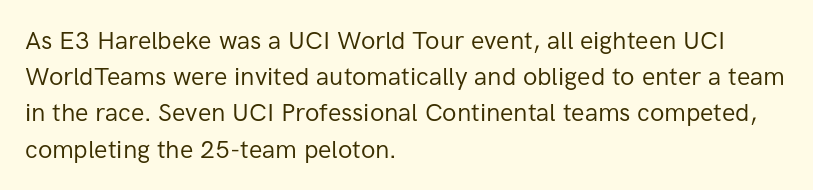
The image shows 25 px text type, upright; set left-aligned, normal line spacing (1.45x), normal letter spacing, not underlined.
